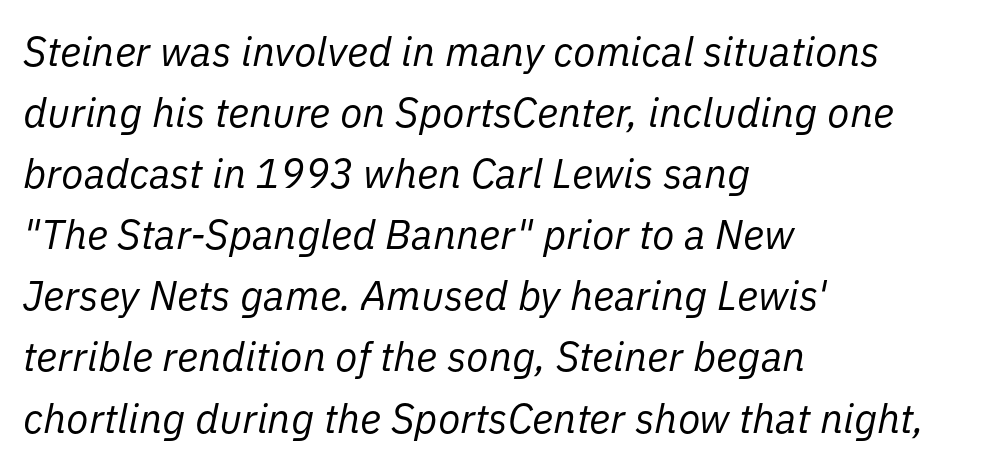
The typesetting does not lean heavy: it is not bold. The compositor pushed each line to the left boundary. Default kerning and tracking; the words read as compact shapes. The text carries the slant typical of an italic or oblique font.
